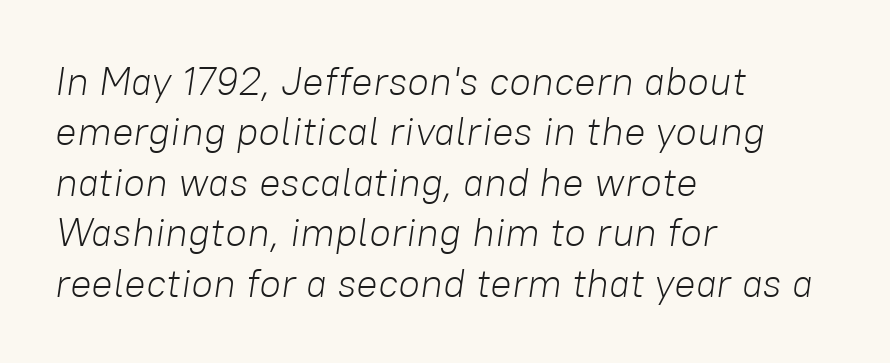
Q: Is the text bold? A: No.
Q: Is the text italic (slanted)? A: Yes, it leans right by about 8 degrees.
Q: Is the text underlined? A: No.
Q: How is the paragraph aligned? A: Left-aligned.
Q: Is the spacing between letters normal or unusually wide? A: Normal.
Q: Is the spacing between lines tight, normal or loose? A: Normal.
Q: Width (condensed, normal, or wide)? A: Normal.
Q: Stroke contrast? A: Low.
Q: x-height? A: Medium.
Q: Monospaced? A: No.
